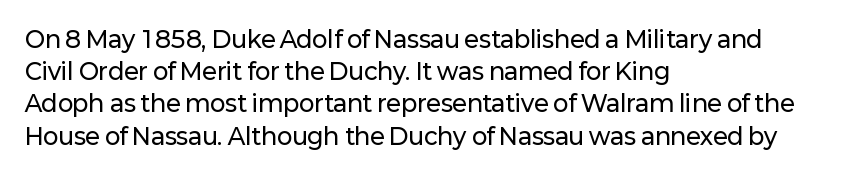
Does the leading feel generous? No, just average. The paragraph shown leans on its left margin. The string is rendered with underlining switched off. Here the glyphs are tracked normally, forming tight word shapes. The font's upright variant was chosen for this text.
